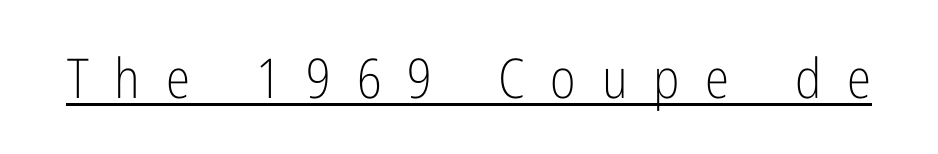
{"serif": "no", "italic": "no", "bold": "no", "weight": "light", "width": "condensed", "stroke_contrast": "low", "x_height": "medium", "monospaced": "no", "underline": "yes", "letter_spacing": "wide", "letter_spacing_em": 0.47, "glyph_px": 55}
